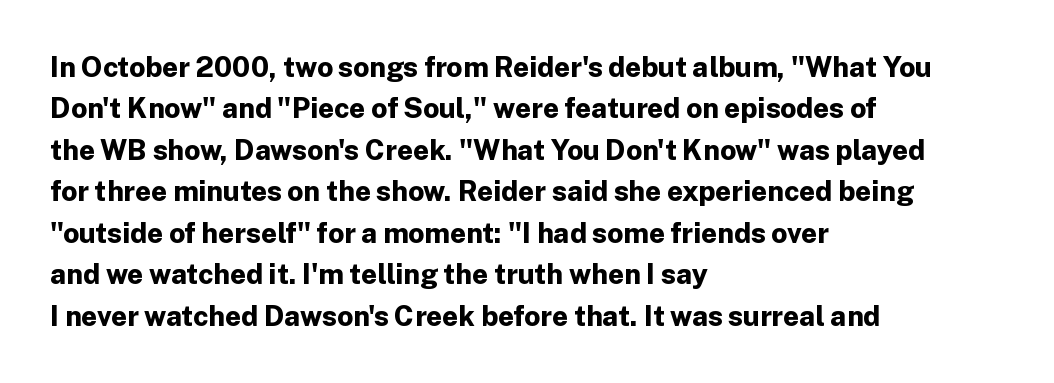
{"serif": "no", "italic": "no", "bold": "yes", "weight": "bold", "width": "normal", "stroke_contrast": "low", "x_height": "medium", "monospaced": "no", "underline": "no", "align": "left", "line_spacing": "normal", "line_spacing_ratio": 1.48, "letter_spacing": "normal", "letter_spacing_em": 0.0, "glyph_px": 28}
